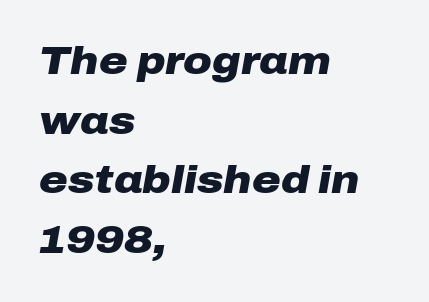
{"italic": "yes", "lean": "right", "slant_degrees": 10, "bold": "yes", "weight": "heavy", "width": "wide", "stroke_contrast": "low", "x_height": "medium", "monospaced": "no", "underline": "no", "align": "left", "line_spacing": "normal", "line_spacing_ratio": 1.53, "letter_spacing": "normal", "letter_spacing_em": 0.0, "glyph_px": 39}
